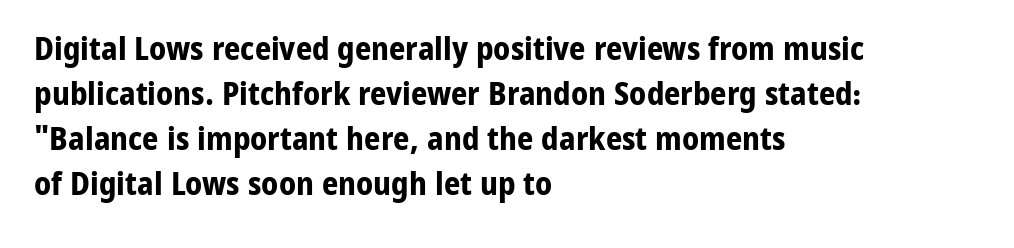
The letters advance in unequal steps, a hallmark of proportional type. In CSS terms this would be text-align: left. Words appear dense and cohesive because spacing is normal. A typesetter would label this face a sans. Descenders hang freely into open space.
